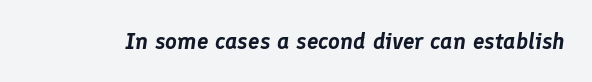
The image shows 23 px text type, italic (leaning right); set normal letter spacing, not underlined.
